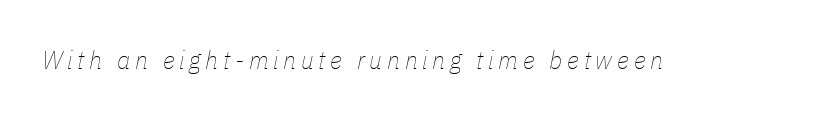
The image shows 26 px text type, italic (leaning right); set not underlined.
